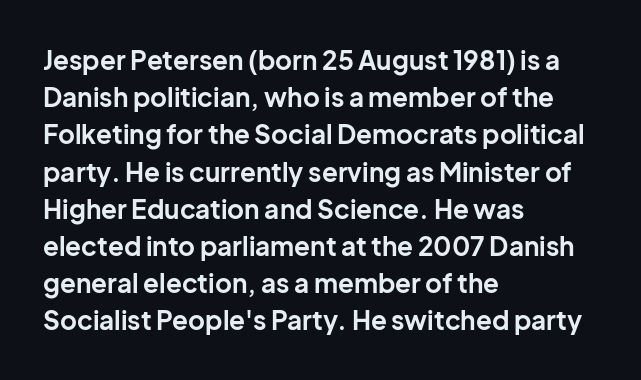
Q: Is the text bold? A: Yes.
Q: Is the text italic (slanted)? A: No, it is upright.
Q: Is the text underlined? A: No.
Q: How is the paragraph aligned? A: Left-aligned.
Q: Is the spacing between letters normal or unusually wide? A: Normal.
Q: Is the spacing between lines tight, normal or loose? A: Normal.
